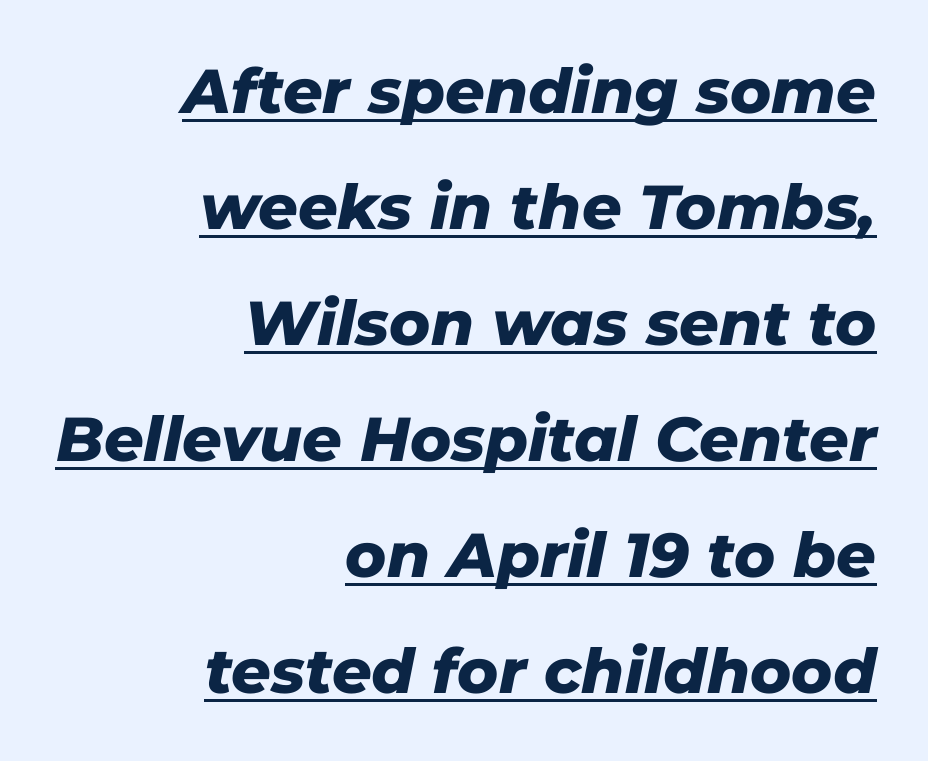
{"italic": "yes", "lean": "right", "slant_degrees": 11, "bold": "yes", "weight": "heavy", "width": "normal", "stroke_contrast": "low", "x_height": "medium", "monospaced": "no", "underline": "yes", "align": "right", "line_spacing_ratio": 1.87, "letter_spacing": "normal", "letter_spacing_em": 0.0, "glyph_px": 62}
